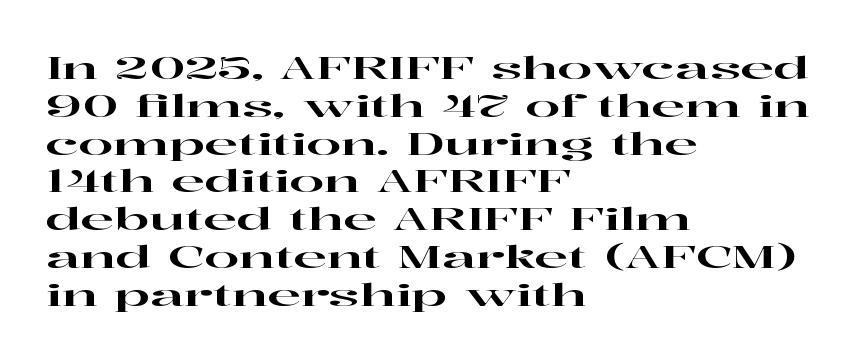
Q: Is the text italic (slanted)? A: No, it is upright.
Q: Is the typeface a serif or a sans-serif typeface? A: Serif.
Q: Is the text underlined? A: No.
Q: How is the paragraph aligned? A: Left-aligned.
Q: Is the spacing between letters normal or unusually wide? A: Normal.
Q: Width (condensed, normal, or wide)? A: Wide.
Q: Stroke contrast? A: High.
Q: x-height? A: Medium.
Q: Monospaced? A: No.
